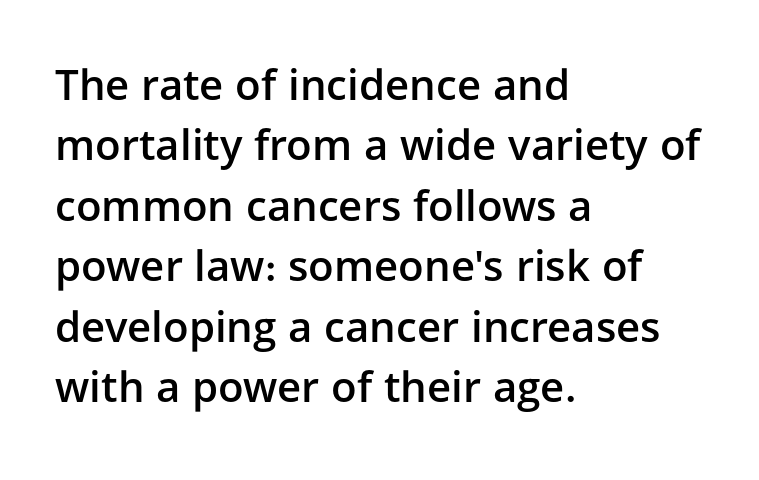
Q: Is the text bold? A: Semi-bold.
Q: Is the text italic (slanted)? A: No, it is upright.
Q: Is the typeface a serif or a sans-serif typeface? A: Sans-serif.
Q: Is the text underlined? A: No.
Q: How is the paragraph aligned? A: Left-aligned.
Q: Is the spacing between letters normal or unusually wide? A: Normal.
Q: Is the spacing between lines tight, normal or loose? A: Normal.
Q: Width (condensed, normal, or wide)? A: Normal.
Q: Stroke contrast? A: Low.
Q: x-height? A: Medium.
Q: Monospaced? A: No.
